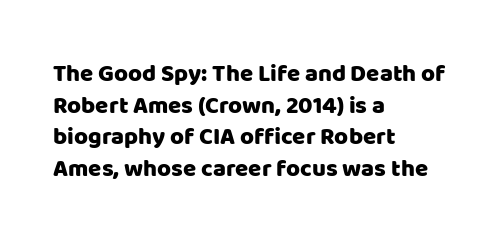
Q: Is the text italic (slanted)? A: No, it is upright.
Q: Is the text underlined? A: No.
Q: How is the paragraph aligned? A: Left-aligned.
Q: Is the spacing between letters normal or unusually wide? A: Normal.
Q: Is the spacing between lines tight, normal or loose? A: Normal.
